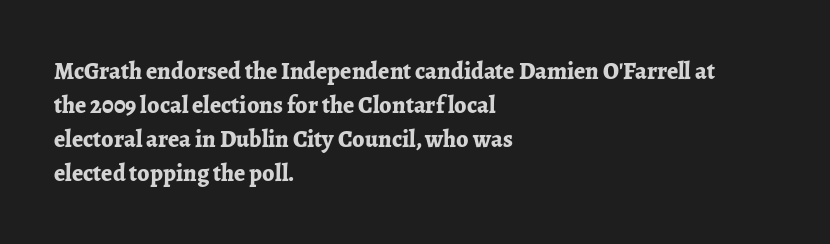
Check under the words: just untouched page. The lettering stays uniformly vertical, giving the passage a roman look. Does the weight exceed regular? Yes, all the way to bold. Leading: standard.
